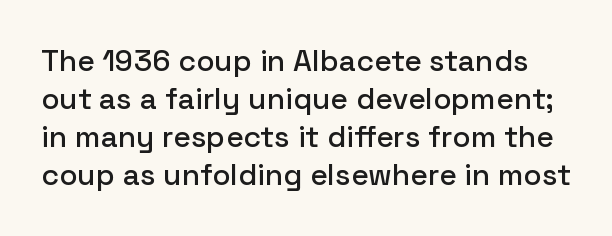
The image shows 30 px sans-serif type, upright; set normal line spacing (1.27x), normal letter spacing, not underlined; low stroke contrast and a medium x-height.
